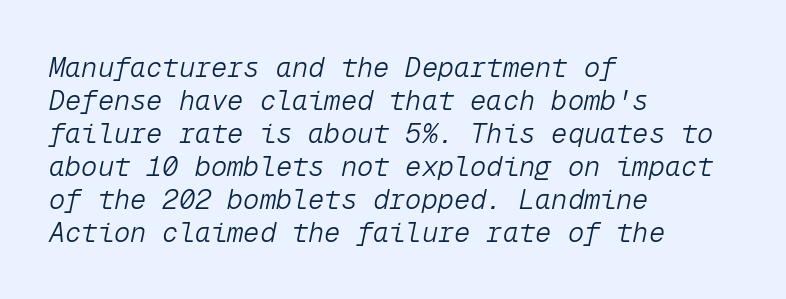
The image shows 27 px text type, italic (leaning right); set left-aligned, line spacing 1.22x, normal letter spacing, not underlined.
